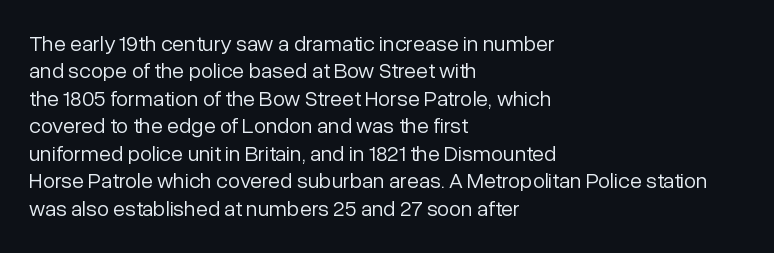
The image shows 22 px text type, upright; set left-aligned, normal line spacing (1.25x), normal letter spacing, not underlined.
